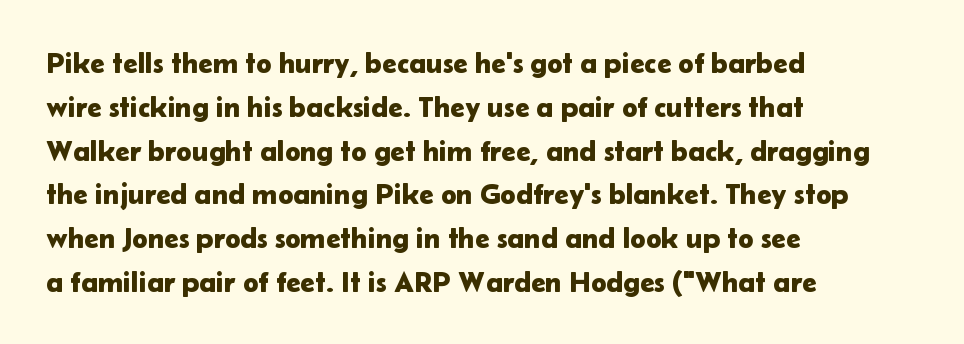
The rag falls on the right side of this text block. Is there any slant? The stems are plumb. These lines are rendered in a variable-pitch font. The block of text has a typical density, with ordinary space between rows.
